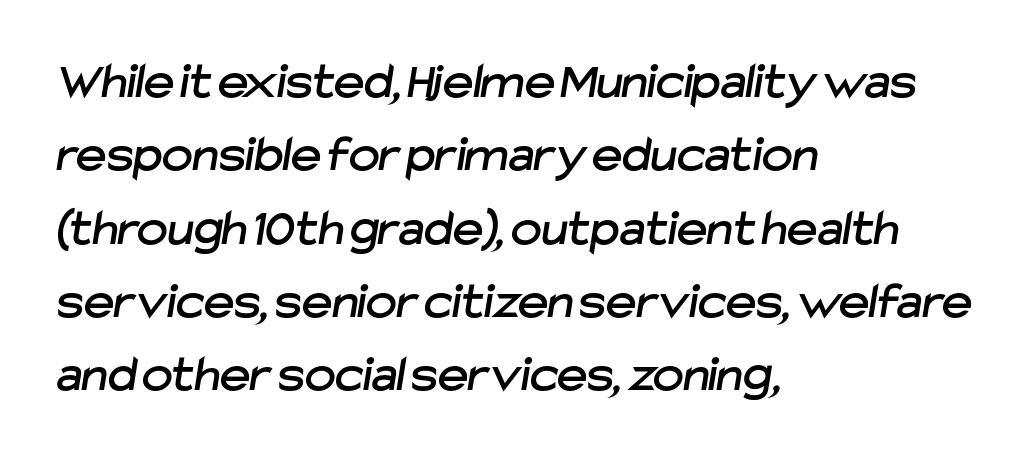
Letter spacing: default. These lines are composed in type without serifs. Think of a printed novel: that variable character pitch is what you see here. The space between consecutive lines is moderate.
